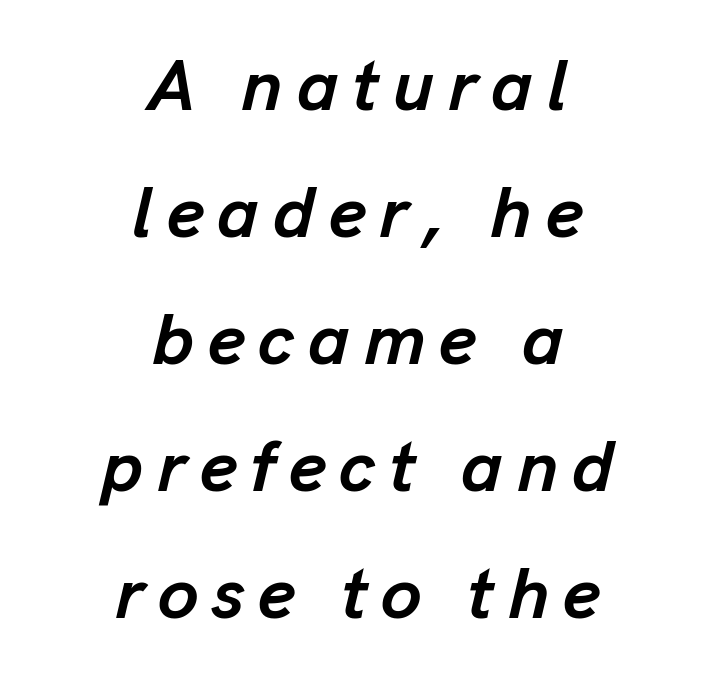
Q: Is the text bold? A: Yes.
Q: Is the text italic (slanted)? A: Yes, it leans right by about 13 degrees.
Q: Is the text underlined? A: No.
Q: How is the paragraph aligned? A: Centered.
Q: Width (condensed, normal, or wide)? A: Normal.
Q: Stroke contrast? A: Low.
Q: x-height? A: Medium.
Q: Monospaced? A: No.
